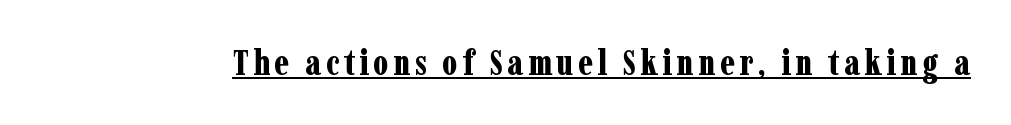
Q: Is the text bold? A: Yes.
Q: Is the text italic (slanted)? A: No, it is upright.
Q: Is the typeface a serif or a sans-serif typeface? A: Serif.
Q: Is the text underlined? A: Yes.
Q: Width (condensed, normal, or wide)? A: Condensed.
Q: Stroke contrast? A: Low.
Q: x-height? A: Medium.
Q: Monospaced? A: No.
